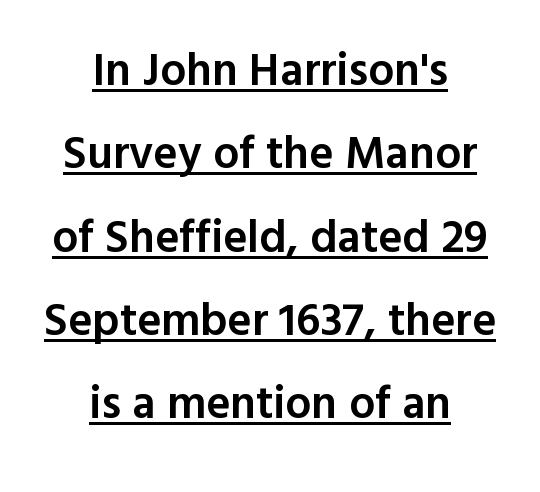
Q: Is the text bold? A: Semi-bold.
Q: Is the text italic (slanted)? A: No, it is upright.
Q: Is the typeface a serif or a sans-serif typeface? A: Sans-serif.
Q: Is the text underlined? A: Yes.
Q: How is the paragraph aligned? A: Centered.
Q: Is the spacing between letters normal or unusually wide? A: Normal.
Q: Width (condensed, normal, or wide)? A: Normal.
Q: x-height? A: Medium.
Q: Monospaced? A: No.
